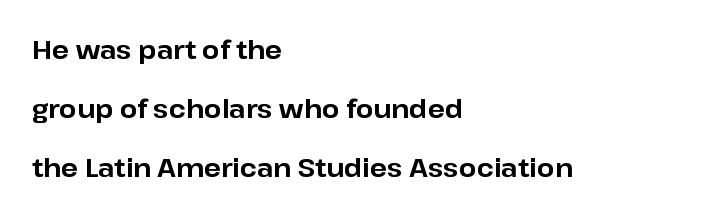
Q: Is the text bold? A: Yes.
Q: Is the text italic (slanted)? A: No, it is upright.
Q: Is the text underlined? A: No.
Q: How is the paragraph aligned? A: Left-aligned.
Q: Is the spacing between letters normal or unusually wide? A: Normal.
Q: Is the spacing between lines tight, normal or loose? A: Loose.
